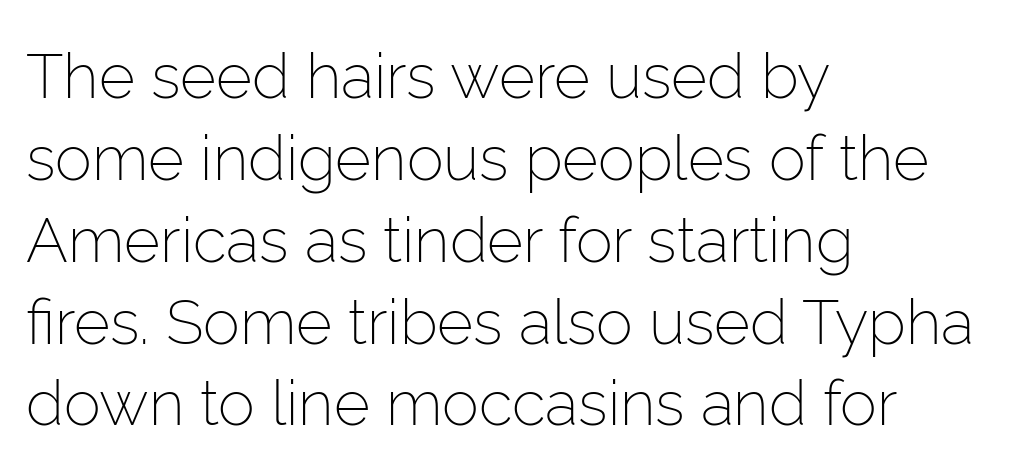
You could not count columns in this text — the font is proportionally spaced. Are there feet on the stems? There aren't — it's a sans. The space directly below the letters is spotless. The ragged edge is on the right, which tells us the setting is flush left. Posture: straight, roman, zero tilt.
